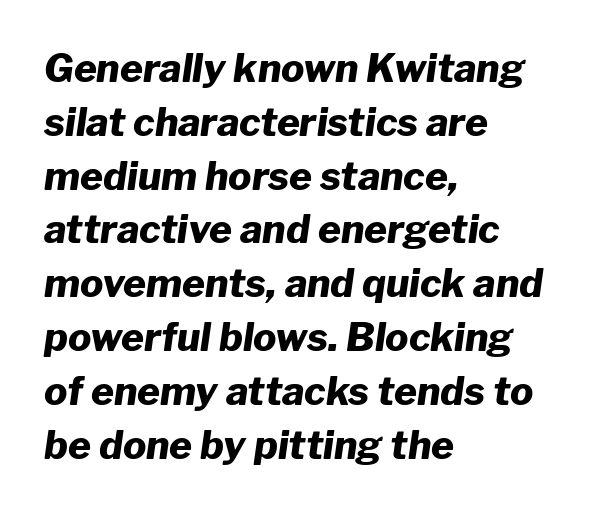
The image shows 39 px heavy type, italic (leaning right); set left-aligned, normal line spacing (1.38x), normal letter spacing, not underlined; low stroke contrast and a medium x-height.
